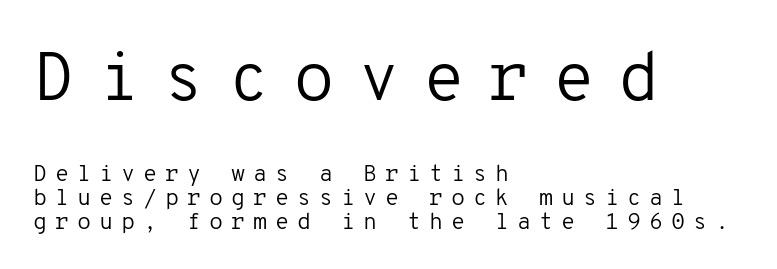
The image shows 68 px regular-weight sans-serif type, upright, monospaced; set left-aligned, tight line spacing (1.04x), unusually wide letter spacing (+0.34 em), not underlined; the first (top) block is 2.96x larger; low stroke contrast and a medium x-height.
